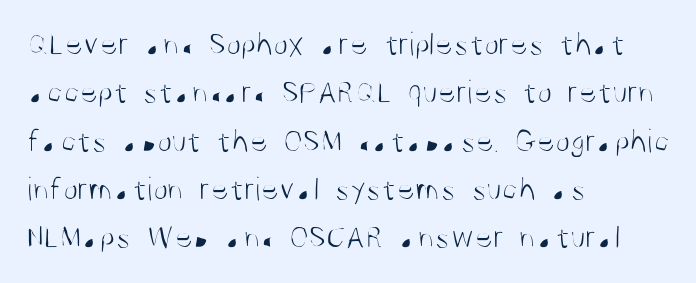
The image shows 34 px light, condensed sans-serif type, upright; set left-aligned, normal line spacing (1.42x), normal letter spacing, not underlined; medium stroke contrast and a large x-height.
